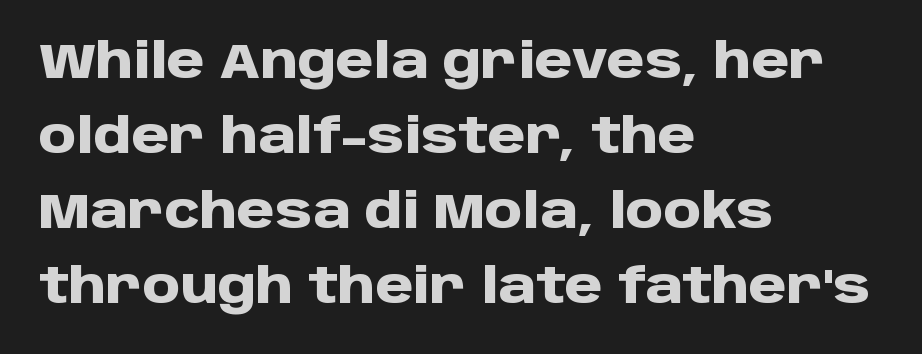
Upright lettering throughout. Line spacing here is normal. The strip under each line holds only bare page. Bold? Absolutely — the strokes are thick and heavy. Nothing unusual about the tracking: characters are spaced as the font intends. The rendering anchors every line to the left-hand side.
